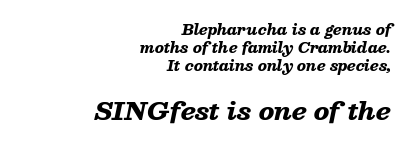
Q: Is the text bold? A: Yes.
Q: Is the text italic (slanted)? A: Yes, it leans right by about 13 degrees.
Q: Is the text underlined? A: No.
Q: How is the paragraph aligned? A: Right-aligned.
Q: Is the spacing between letters normal or unusually wide? A: Normal.
Q: Is the spacing between lines tight, normal or loose? A: Normal.
Q: Which block of text is set in a larger size, the first (top) or the second (bottom)? A: The second (bottom) one.
